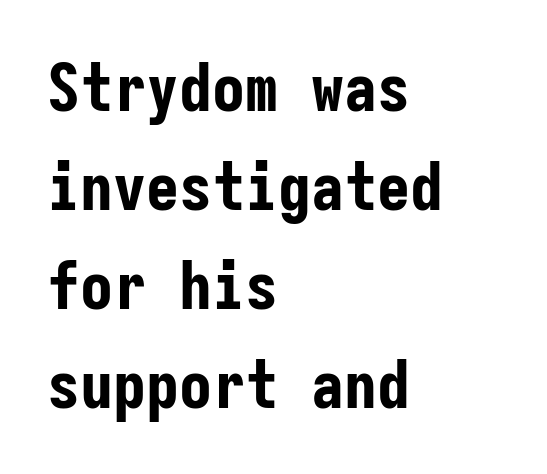
Reading down the block, your eye returns to a fixed left position each line. Words float on clear page, feet unadorned. Every character here occupies the same horizontal width, giving the sample a typewriter-like rhythm. This rendering employs a face without finishing strokes, i.e., a sans-serif. Default kerning and tracking; the words read as compact shapes. Weight: bold.
